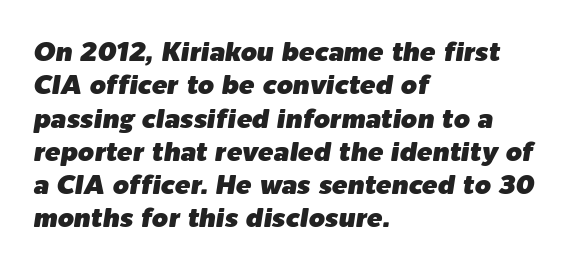
The image shows 26 px text type, italic (leaning right); set left-aligned, normal line spacing (1.28x), normal letter spacing, not underlined.
